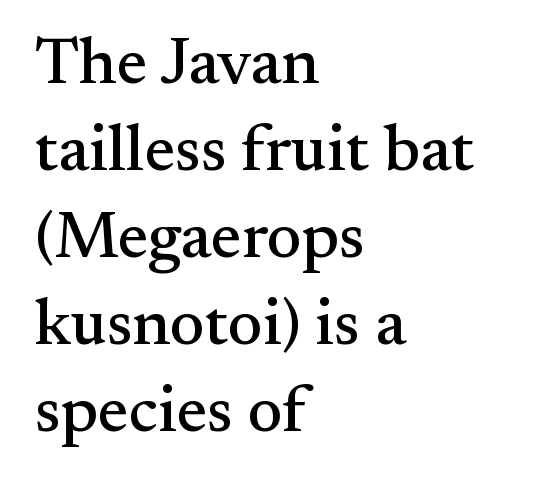
A typesetter would call this zero additional tracking. Does the lettering tilt? It doesn't — this is upright. Bare-footed words on every line. Each line starts at the same left margin while the right side varies.
